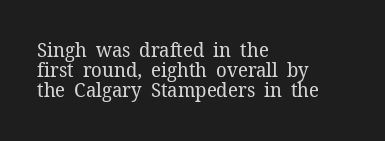
{"italic": "no", "bold": "no", "underline": "no", "align": "left", "line_spacing": "tight", "line_spacing_ratio": 0.99, "letter_spacing": "normal", "letter_spacing_em": 0.0, "glyph_px": 20}
